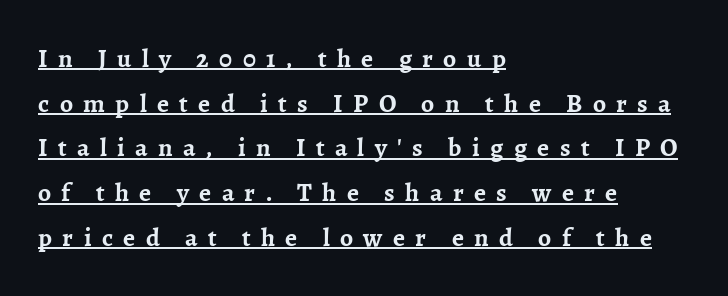
Q: Is the text bold? A: Yes.
Q: Is the text italic (slanted)? A: No, it is upright.
Q: Is the text underlined? A: Yes.
Q: How is the paragraph aligned? A: Left-aligned.
Q: Is the spacing between letters normal or unusually wide? A: Unusually wide.
